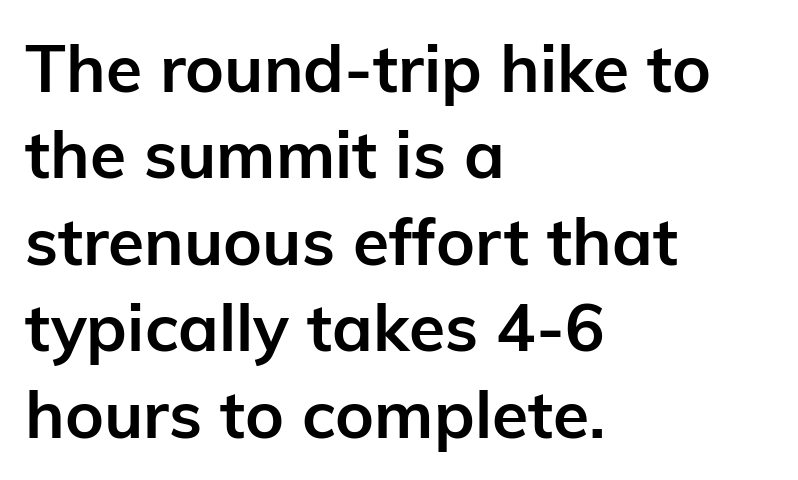
{"serif": "no", "italic": "no", "bold": "yes", "weight": "semibold", "width": "normal", "stroke_contrast": "low", "x_height": "medium", "monospaced": "no", "underline": "no", "align": "left", "line_spacing": "normal", "line_spacing_ratio": 1.31, "letter_spacing": "normal", "letter_spacing_em": 0.0, "glyph_px": 66}
